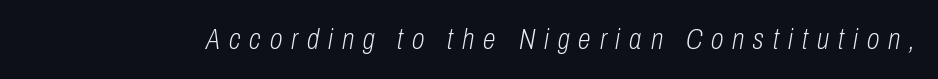
Q: Is the text bold? A: No.
Q: Is the text italic (slanted)? A: Yes, it leans right by about 10 degrees.
Q: Is the text underlined? A: No.
Q: Is the spacing between letters normal or unusually wide? A: Unusually wide.
Q: Width (condensed, normal, or wide)? A: Condensed.
Q: Stroke contrast? A: Low.
Q: x-height? A: Medium.
Q: Monospaced? A: No.
